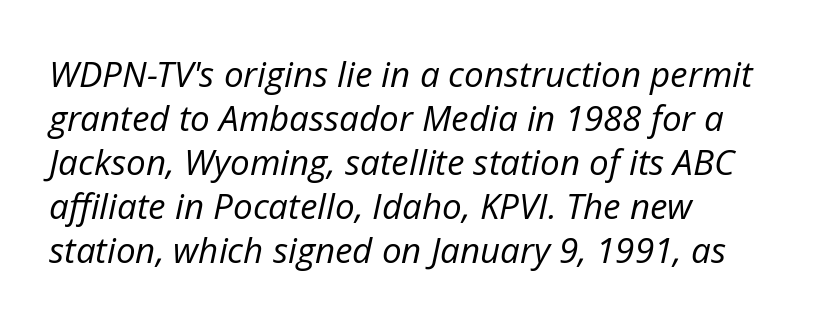
{"italic": "yes", "lean": "right", "slant_degrees": 12, "bold": "no", "weight": "regular", "width": "normal", "stroke_contrast": "low", "x_height": "medium", "monospaced": "no", "underline": "no", "align": "left", "line_spacing": "normal", "line_spacing_ratio": 1.26, "letter_spacing": "normal", "letter_spacing_em": 0.0, "glyph_px": 35}
